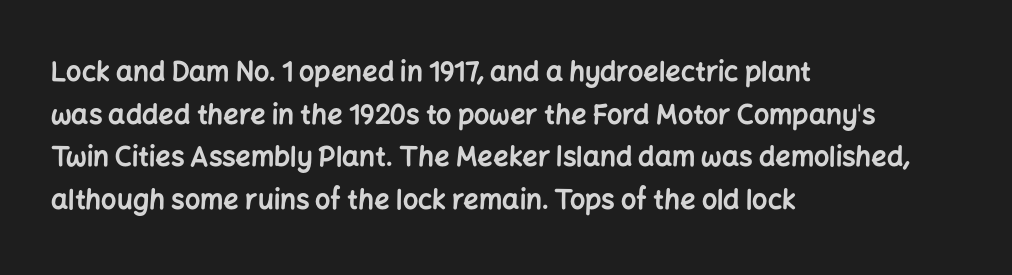
Q: Is the text bold? A: Yes.
Q: Is the text italic (slanted)? A: No, it is upright.
Q: Is the text underlined? A: No.
Q: How is the paragraph aligned? A: Left-aligned.
Q: Is the spacing between letters normal or unusually wide? A: Normal.
Q: Is the spacing between lines tight, normal or loose? A: Normal.
